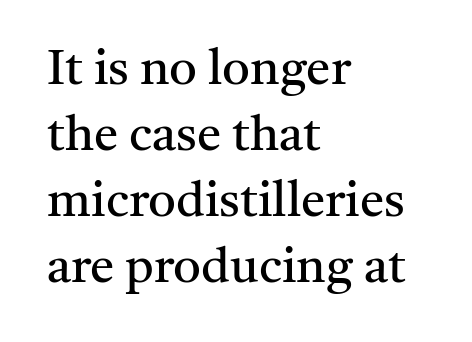
{"serif": "yes", "italic": "no", "bold": "no", "weight": "regular", "width": "normal", "stroke_contrast": "medium", "x_height": "medium", "monospaced": "no", "underline": "no", "align": "left", "line_spacing": "normal", "line_spacing_ratio": 1.35, "letter_spacing": "normal", "letter_spacing_em": 0.0, "glyph_px": 49}
